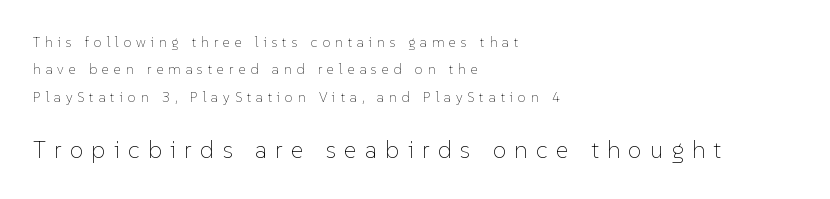
Q: Is the text bold? A: No.
Q: Is the text italic (slanted)? A: No, it is upright.
Q: Is the text underlined? A: No.
Q: How is the paragraph aligned? A: Left-aligned.
Q: Is the spacing between letters normal or unusually wide? A: Unusually wide.
Q: Is the spacing between lines tight, normal or loose? A: Loose.
Q: Which block of text is set in a larger size, the first (top) or the second (bottom)? A: The second (bottom) one.
